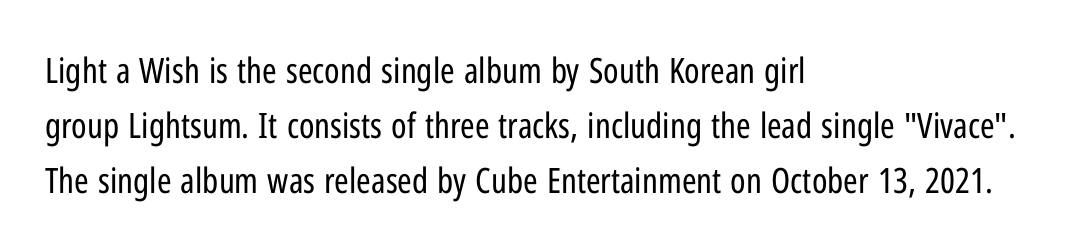
Q: Is the text bold? A: No.
Q: Is the text italic (slanted)? A: No, it is upright.
Q: Is the typeface a serif or a sans-serif typeface? A: Sans-serif.
Q: Is the text underlined? A: No.
Q: How is the paragraph aligned? A: Left-aligned.
Q: Is the spacing between letters normal or unusually wide? A: Normal.
Q: Is the spacing between lines tight, normal or loose? A: Normal.
Q: Width (condensed, normal, or wide)? A: Condensed.
Q: Stroke contrast? A: Low.
Q: x-height? A: Medium.
Q: Monospaced? A: No.
